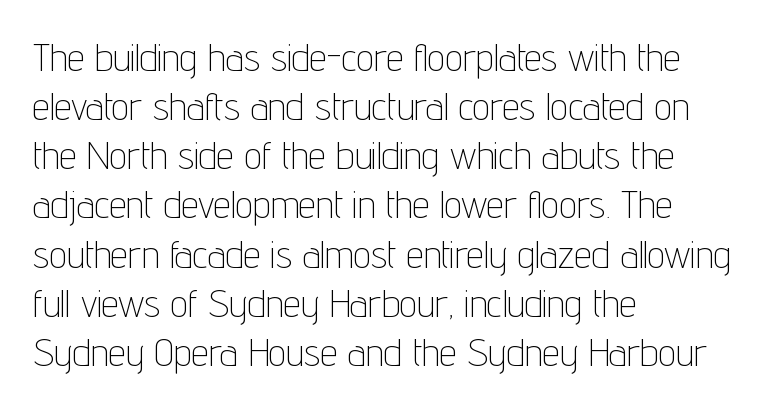
Q: Is the text bold? A: No.
Q: Is the text italic (slanted)? A: No, it is upright.
Q: Is the typeface a serif or a sans-serif typeface? A: Sans-serif.
Q: Is the text underlined? A: No.
Q: How is the paragraph aligned? A: Left-aligned.
Q: Is the spacing between letters normal or unusually wide? A: Normal.
Q: Is the spacing between lines tight, normal or loose? A: Normal.
Q: Width (condensed, normal, or wide)? A: Condensed.
Q: Stroke contrast? A: Low.
Q: x-height? A: Medium.
Q: Monospaced? A: No.
